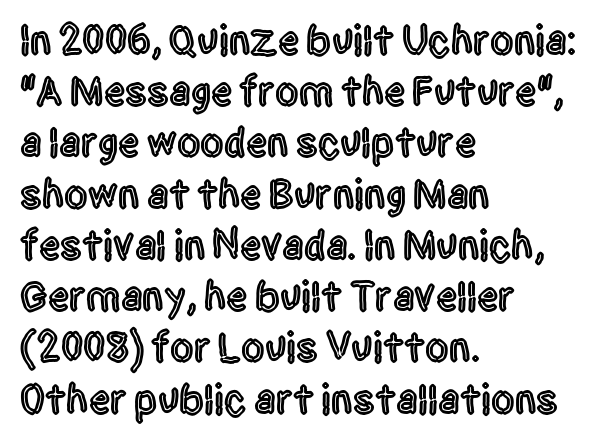
Q: Is the text italic (slanted)? A: No, it is upright.
Q: Is the typeface a serif or a sans-serif typeface? A: Sans-serif.
Q: Is the text underlined? A: No.
Q: How is the paragraph aligned? A: Left-aligned.
Q: Is the spacing between letters normal or unusually wide? A: Normal.
Q: Width (condensed, normal, or wide)? A: Condensed.
Q: x-height? A: Large.
Q: Monospaced? A: No.
